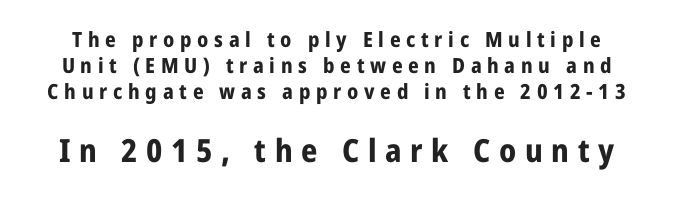
The image shows 32 px bold, condensed sans-serif type, upright; set line spacing 1.23x, unusually wide letter spacing (+0.27 em), not underlined; the second (bottom) block is 1.52x larger; low stroke contrast and a medium x-height.
